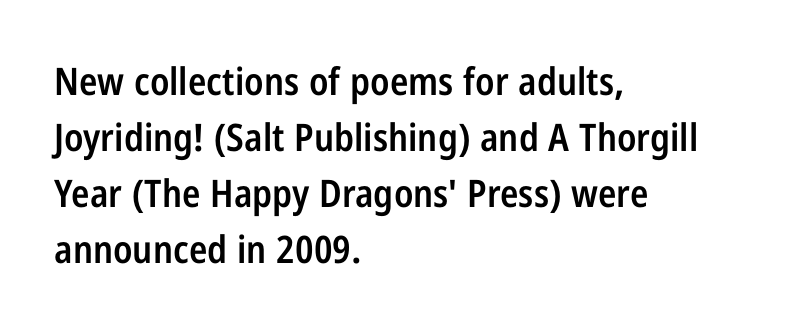
The image shows 38 px semibold, condensed sans-serif type, upright; set left-aligned, normal line spacing (1.47x), normal letter spacing, not underlined; low stroke contrast and a medium x-height.
